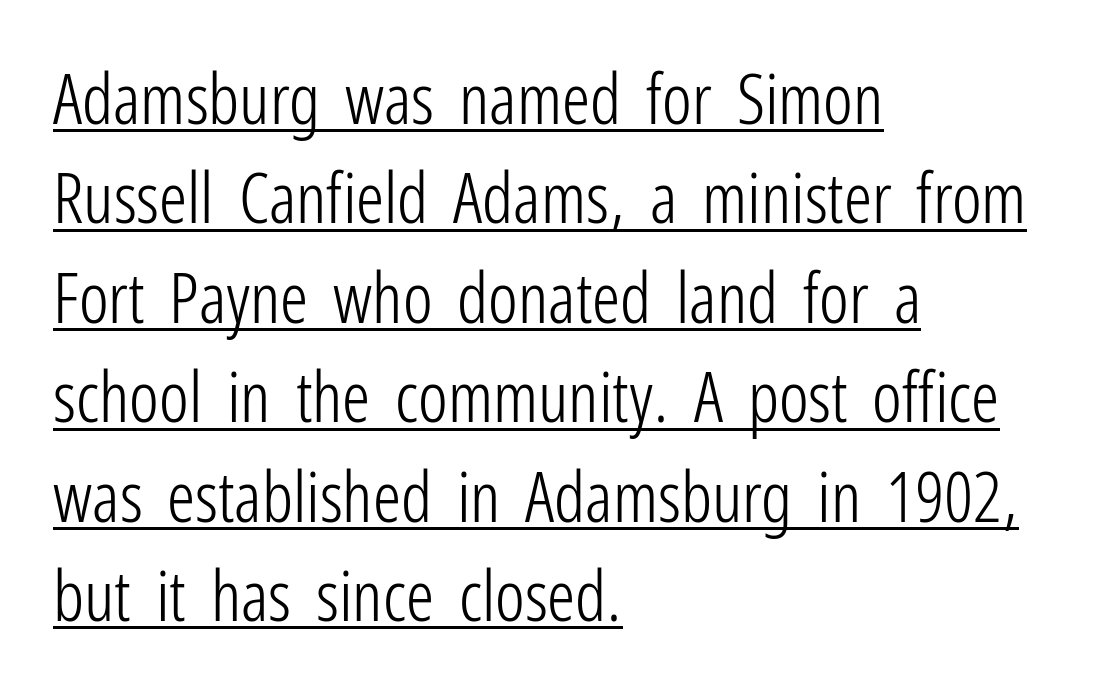
Q: Is the text bold? A: No.
Q: Is the text italic (slanted)? A: No, it is upright.
Q: Is the typeface a serif or a sans-serif typeface? A: Sans-serif.
Q: Is the text underlined? A: Yes.
Q: How is the paragraph aligned? A: Left-aligned.
Q: Is the spacing between letters normal or unusually wide? A: Normal.
Q: Is the spacing between lines tight, normal or loose? A: Normal.
Q: Width (condensed, normal, or wide)? A: Condensed.
Q: Stroke contrast? A: Low.
Q: x-height? A: Medium.
Q: Monospaced? A: No.
